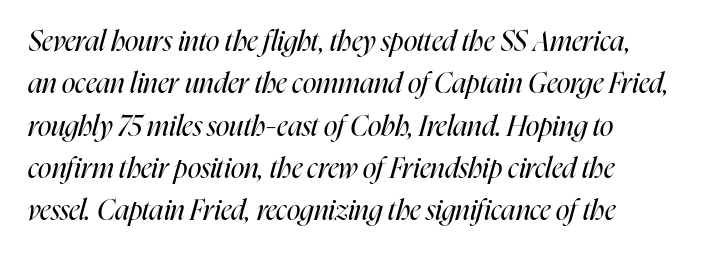
Baseline-to-baseline distance is the conventional proportion of letter height. These lines are rendered in a variable-pitch font. Honestly, there is no underline to notice here at all. Rendered with sloped, italic letterforms.
